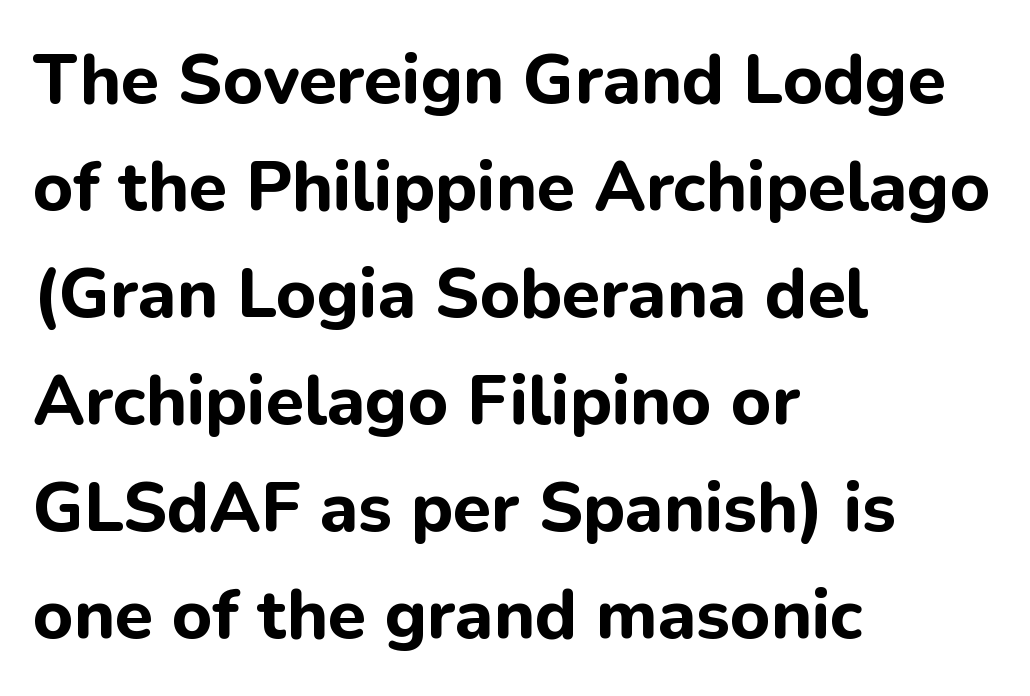
{"serif": "no", "italic": "no", "bold": "yes", "weight": "bold", "width": "normal", "stroke_contrast": "low", "x_height": "medium", "monospaced": "no", "underline": "no", "align": "left", "line_spacing": "normal", "line_spacing_ratio": 1.55, "letter_spacing": "normal", "letter_spacing_em": 0.0, "glyph_px": 69}
